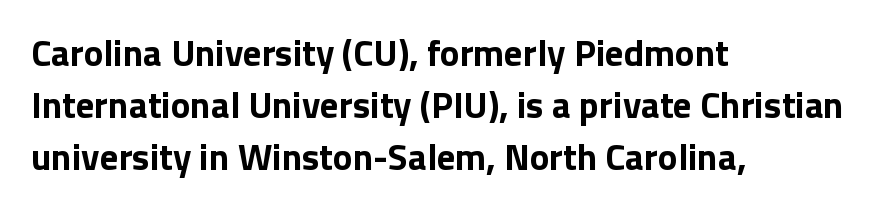
{"serif": "no", "italic": "no", "bold": "yes", "weight": "bold", "width": "normal", "stroke_contrast": "low", "x_height": "medium", "monospaced": "no", "underline": "no", "align": "left", "line_spacing": "normal", "line_spacing_ratio": 1.41, "letter_spacing": "normal", "letter_spacing_em": 0.0, "glyph_px": 37}
